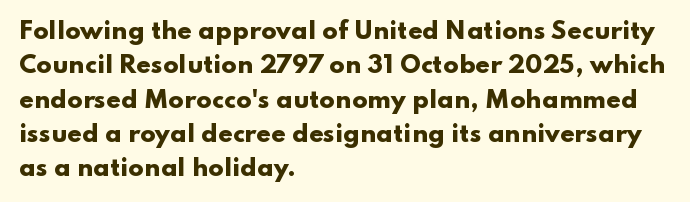
Q: Is the text bold? A: Yes.
Q: Is the text italic (slanted)? A: No, it is upright.
Q: Is the text underlined? A: No.
Q: How is the paragraph aligned? A: Left-aligned.
Q: Is the spacing between letters normal or unusually wide? A: Normal.
Q: Is the spacing between lines tight, normal or loose? A: Normal.
